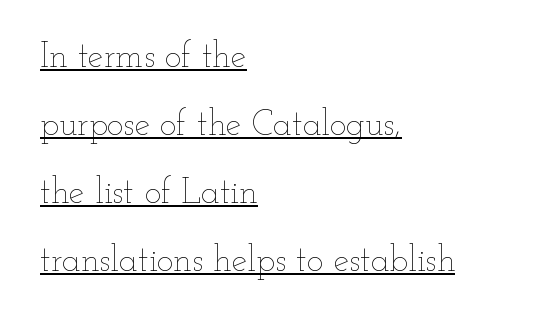
Q: Is the text bold? A: No.
Q: Is the text italic (slanted)? A: No, it is upright.
Q: Is the text underlined? A: Yes.
Q: How is the paragraph aligned? A: Left-aligned.
Q: Is the spacing between letters normal or unusually wide? A: Normal.
Q: Is the spacing between lines tight, normal or loose? A: Loose.
Q: Width (condensed, normal, or wide)? A: Wide.
Q: Stroke contrast? A: Low.
Q: x-height? A: Small.
Q: Monospaced? A: No.
